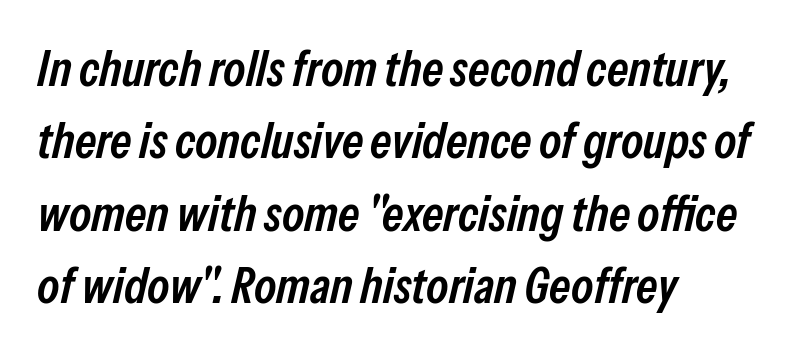
The image shows 50 px semibold, condensed type, italic (leaning right); set left-aligned, normal line spacing (1.45x), normal letter spacing, not underlined; low stroke contrast and a medium x-height.
